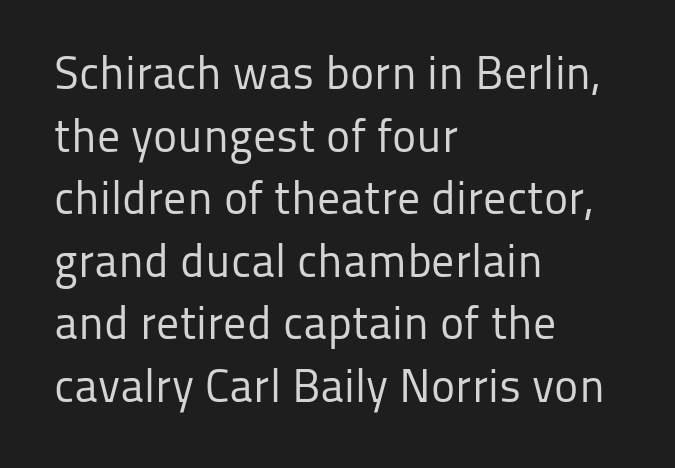
The image shows 46 px regular-weight sans-serif type, upright; set left-aligned, normal line spacing (1.36x), normal letter spacing, not underlined; low stroke contrast and a medium x-height.
